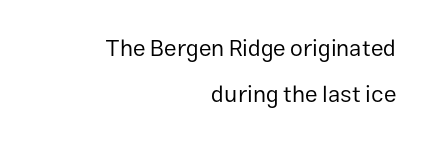
Q: Is the text bold? A: No.
Q: Is the text italic (slanted)? A: No, it is upright.
Q: Is the text underlined? A: No.
Q: How is the paragraph aligned? A: Right-aligned.
Q: Is the spacing between letters normal or unusually wide? A: Normal.
Q: Is the spacing between lines tight, normal or loose? A: Loose.
